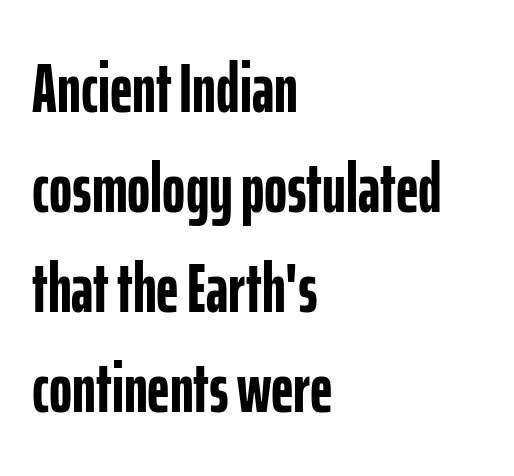
{"serif": "no", "italic": "no", "bold": "yes", "weight": "semibold", "width": "condensed", "stroke_contrast": "low", "x_height": "medium", "monospaced": "no", "underline": "no", "align": "left", "line_spacing": "normal", "line_spacing_ratio": 1.43, "letter_spacing": "normal", "letter_spacing_em": 0.0, "glyph_px": 70}
